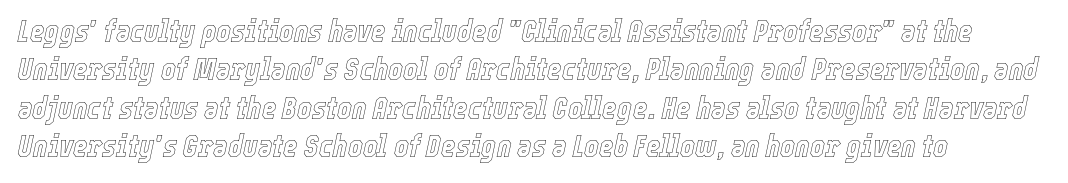
Q: Is the text italic (slanted)? A: Yes, it leans right by about 12 degrees.
Q: Is the text underlined? A: No.
Q: Is the spacing between letters normal or unusually wide? A: Normal.
Q: Width (condensed, normal, or wide)? A: Condensed.
Q: x-height? A: Medium.
Q: Monospaced? A: No.
